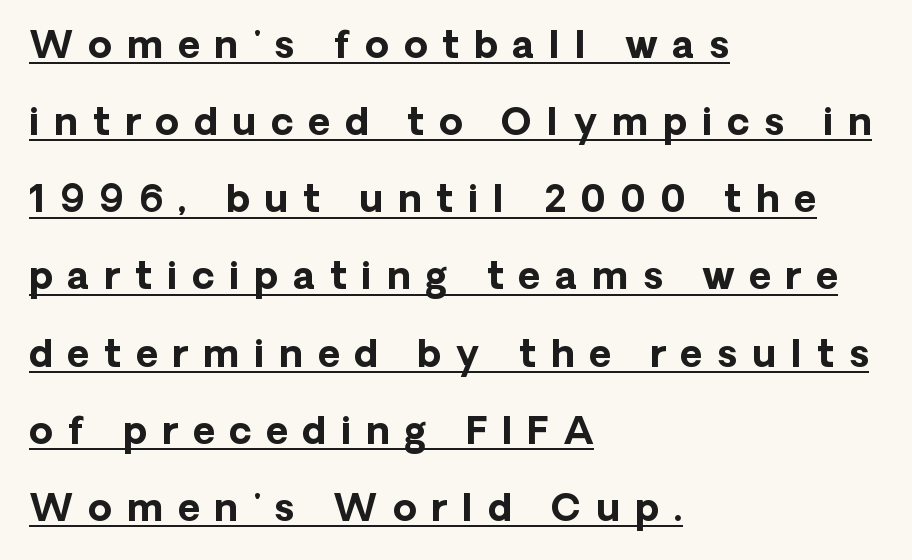
Q: Is the text bold? A: Yes.
Q: Is the text italic (slanted)? A: No, it is upright.
Q: Is the typeface a serif or a sans-serif typeface? A: Sans-serif.
Q: Is the text underlined? A: Yes.
Q: How is the paragraph aligned? A: Left-aligned.
Q: Is the spacing between letters normal or unusually wide? A: Unusually wide.
Q: Is the spacing between lines tight, normal or loose? A: Loose.
Q: Width (condensed, normal, or wide)? A: Normal.
Q: Stroke contrast? A: Low.
Q: x-height? A: Medium.
Q: Monospaced? A: No.
